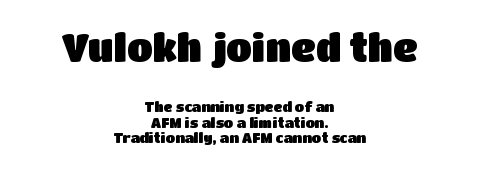
A sans-serif font was chosen for this passage. The strip under each line holds only bare page. These lines huddle together more closely than default settings would place them. You can tell it's not italic because the verticals are truly vertical. Size contrast runs from large at the top to small at the bottom.
